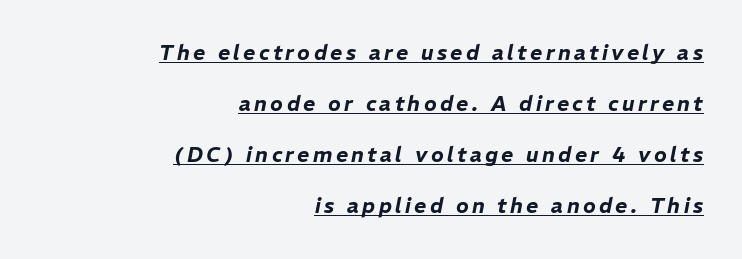
Italic? Definitely — the glyphs are oblique. These lines stand farther apart than default settings would place them. The words here are underlined. The ragged edge is on the left, which tells us the setting is flush right.
